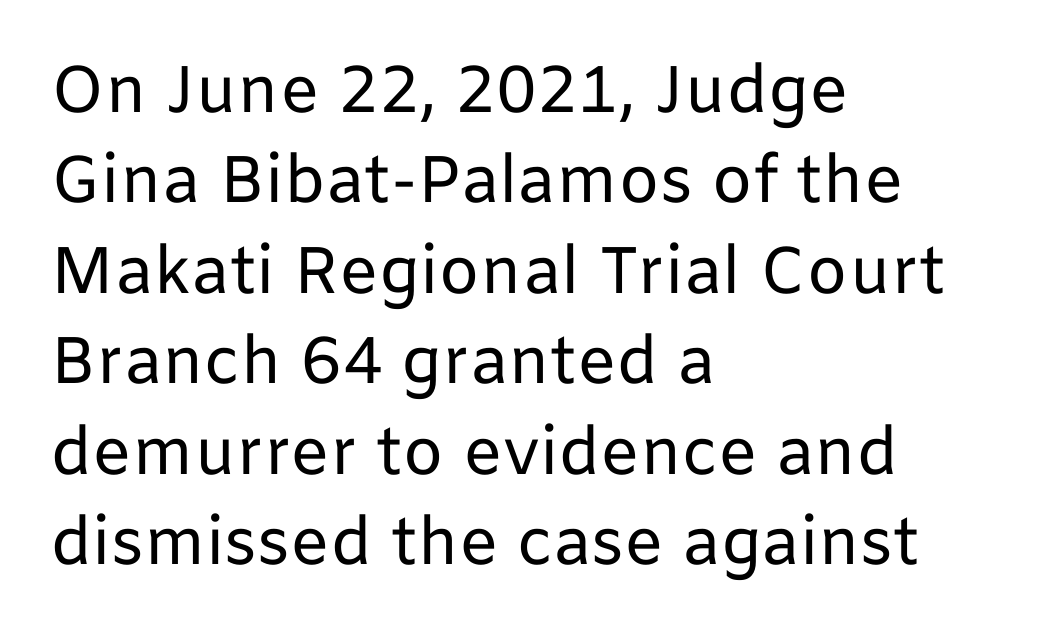
All the whitespace from short lines collects on the right. A typesetter would call this proportional, since set widths differ per character. These glyphs show unthickened strokes, regular width or finer. The rendering keeps characters at their native spacing.
